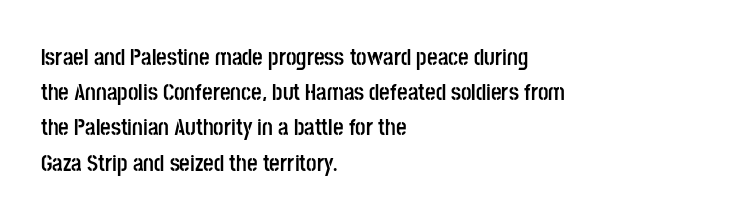
Q: Is the text bold? A: Yes.
Q: Is the text italic (slanted)? A: No, it is upright.
Q: Is the text underlined? A: No.
Q: How is the paragraph aligned? A: Left-aligned.
Q: Is the spacing between letters normal or unusually wide? A: Normal.
Q: Is the spacing between lines tight, normal or loose? A: Normal.
